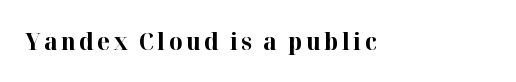
The words here are not underlined. Ascenders rise straight up at ninety degrees. What weight is shown? A full bold with thick strokes.
